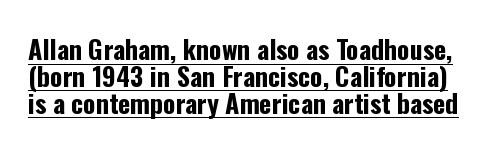
The lettering stays uniformly vertical, giving the passage a roman look. Typographic density is high because the face is bold. Each word holds together tightly as a unit, with standard inter-letter gaps. Line spacing here is tight. The rendering uses the underline text-decoration.
